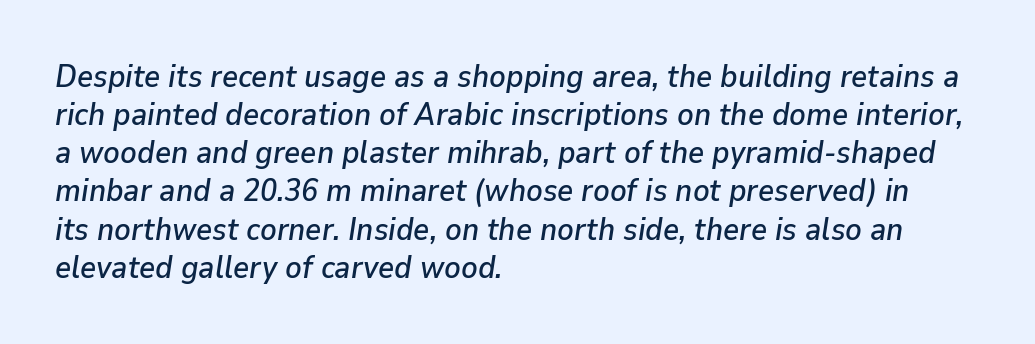
The image shows 31 px text type, italic (leaning right); set left-aligned, line spacing 1.23x, normal letter spacing, not underlined; low stroke contrast and a medium x-height.
